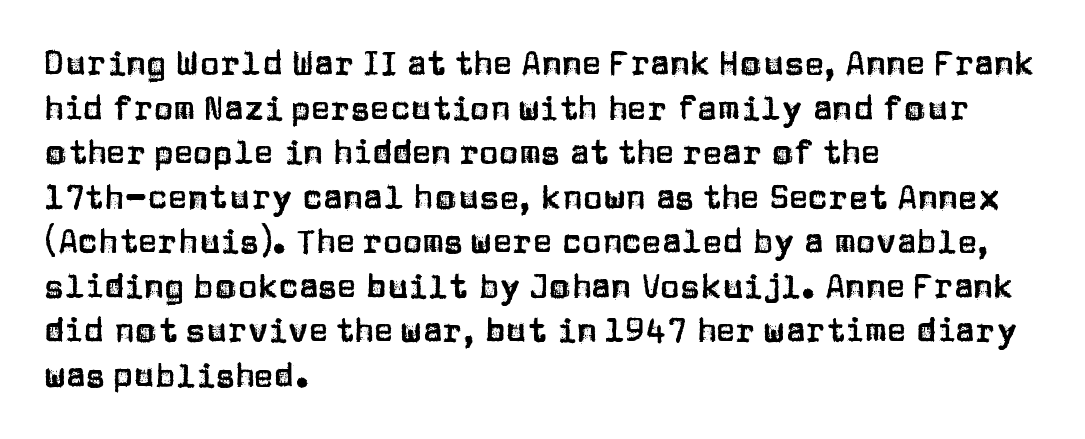
{"serif": "no", "italic": "no", "width": "normal", "stroke_contrast": "low", "x_height": "large", "monospaced": "no", "underline": "no", "align": "left", "line_spacing": "normal", "line_spacing_ratio": 1.35, "letter_spacing": "normal", "letter_spacing_em": 0.0, "glyph_px": 33}
